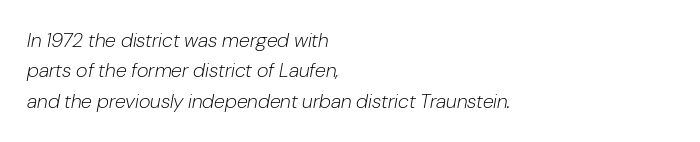
The image shows 20 px text type, italic (leaning right); set left-aligned, normal line spacing (1.52x), normal letter spacing, not underlined.
